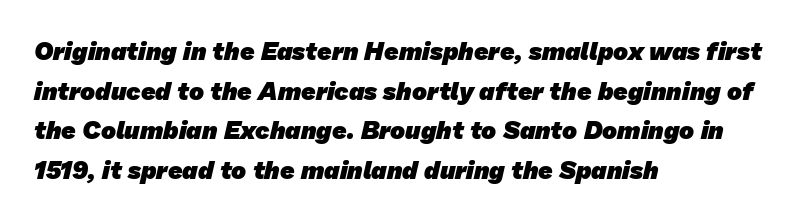
The image shows 25 px bold type; set left-aligned, normal line spacing (1.59x), normal letter spacing, not underlined.
